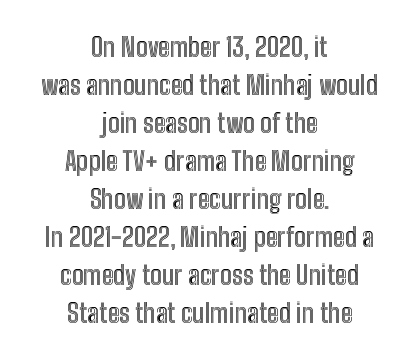
Q: Is the text italic (slanted)? A: No, it is upright.
Q: Is the text underlined? A: No.
Q: How is the paragraph aligned? A: Centered.
Q: Is the spacing between letters normal or unusually wide? A: Normal.
Q: Is the spacing between lines tight, normal or loose? A: Normal.
